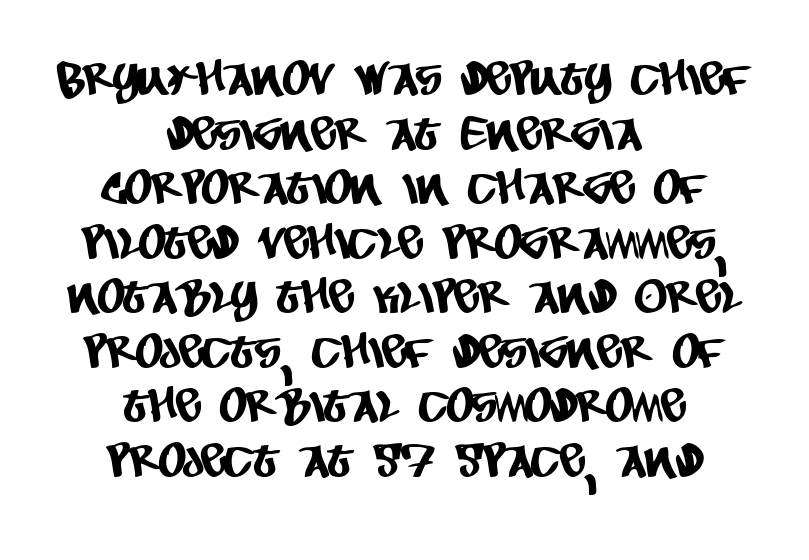
The image shows 47 px condensed sans-serif type; set centered, line spacing 1.16x, normal letter spacing, not underlined; low stroke contrast and a large x-height.
